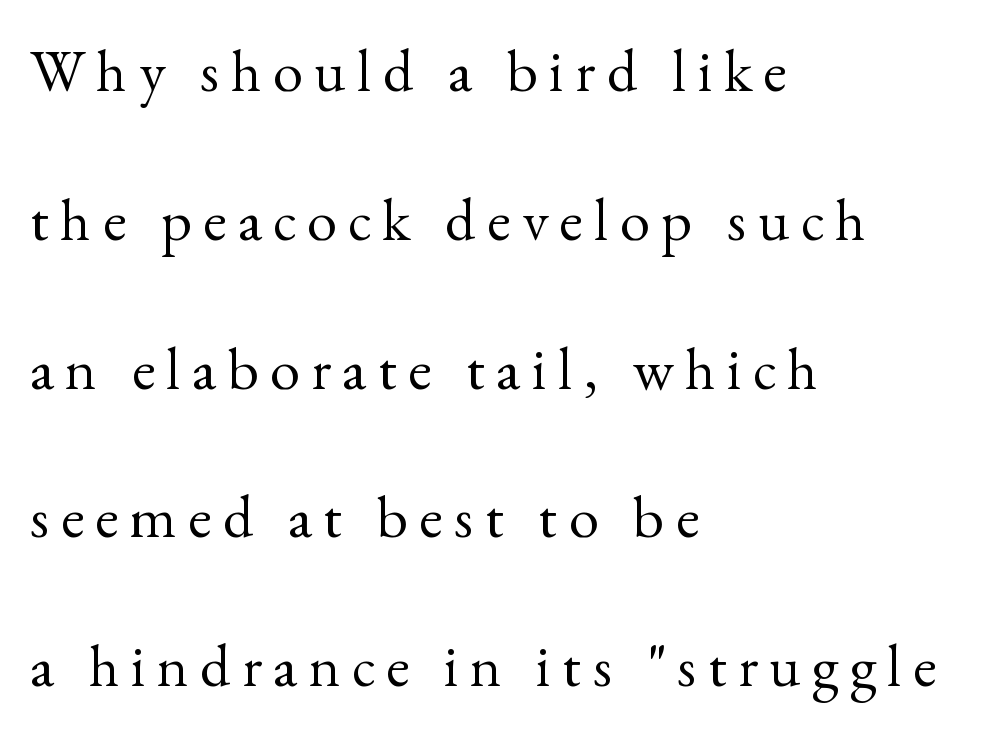
{"serif": "yes", "italic": "no", "bold": "no", "weight": "regular", "width": "normal", "x_height": "small", "monospaced": "no", "underline": "no", "align": "left", "line_spacing": "loose", "line_spacing_ratio": 2.48, "glyph_px": 60}
